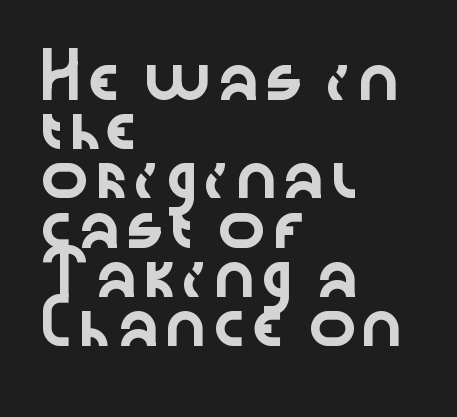
Do the letters lean? They stand straight. Check where the strokes stop: nothing finishes them off — pure sans. Inter-character spacing is left at the font's built-in metrics. The typesetter chose a ragged-right arrangement here.
